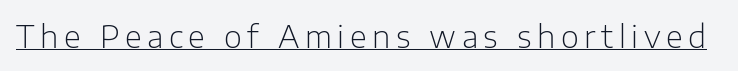
The image shows 31 px light sans-serif type, upright; set underlined; low stroke contrast and a medium x-height.
